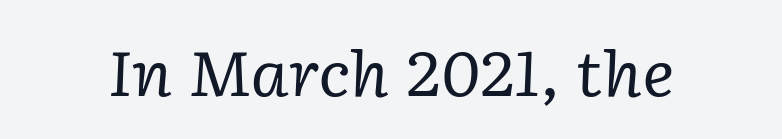
The image shows 62 px regular-weight serif type, italic (leaning right); set normal letter spacing, not underlined; low stroke contrast and a medium x-height.
